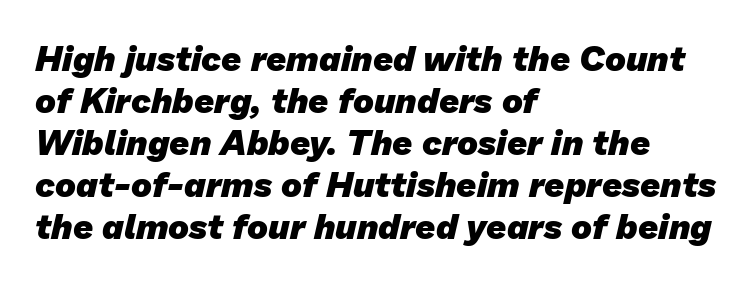
The image shows 35 px heavy sans-serif type; set left-aligned, line spacing 1.2x, normal letter spacing, not underlined; low stroke contrast and a medium x-height.
